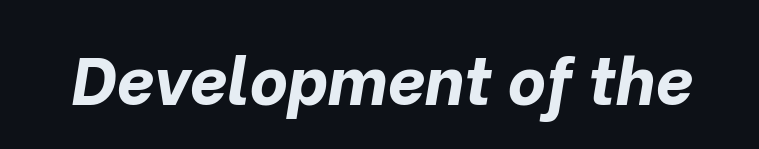
These lines keep a tight, regular rhythm from letter to letter. You'd pick this weight for a headline — it's a proper bold. The specimen reads as italic at a glance. Do the characters align in a grid? No, the font is proportional. Just letters on the line, the space beneath them empty.
